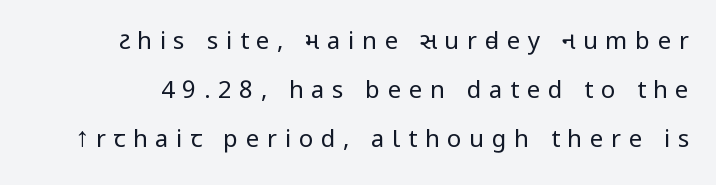
Q: Is the text bold? A: No.
Q: Is the text italic (slanted)? A: No, it is upright.
Q: Is the text underlined? A: No.
Q: Is the spacing between letters normal or unusually wide? A: Unusually wide.
Q: Is the spacing between lines tight, normal or loose? A: Loose.
